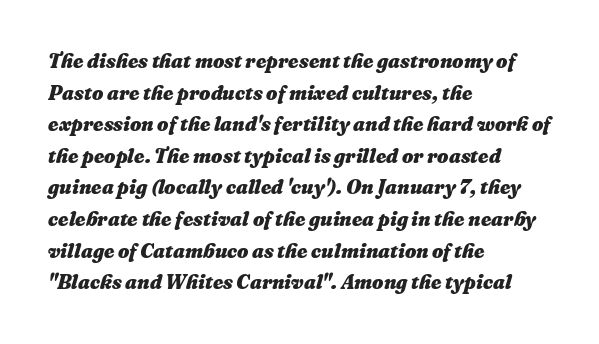
The foot of each line stays bare and open. The horizontal fit of the characters is conventional and even. There's an unmistakable incline to the writing here. Thick stems and heavy bowls — unmistakably bold.
